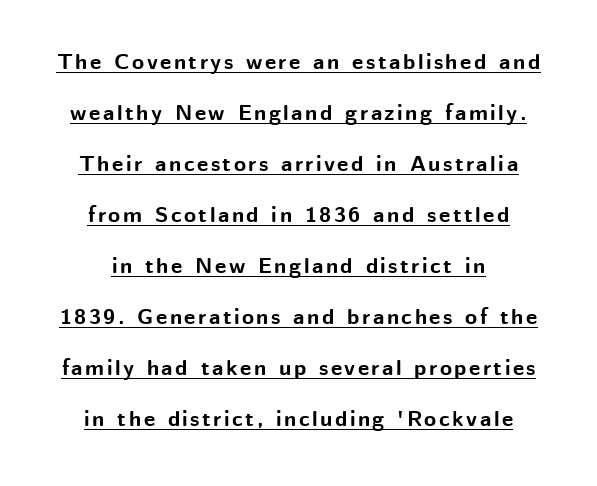
The image shows 22 px bold type, upright; set centered, loose line spacing (2.32x), underlined.
